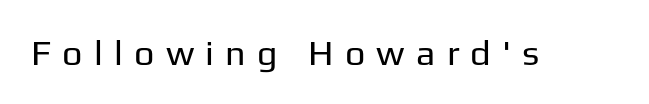
Q: Is the text bold? A: No.
Q: Is the text italic (slanted)? A: No, it is upright.
Q: Is the typeface a serif or a sans-serif typeface? A: Sans-serif.
Q: Is the text underlined? A: No.
Q: Is the spacing between letters normal or unusually wide? A: Unusually wide.
Q: Width (condensed, normal, or wide)? A: Normal.
Q: Stroke contrast? A: Low.
Q: x-height? A: Medium.
Q: Monospaced? A: No.
